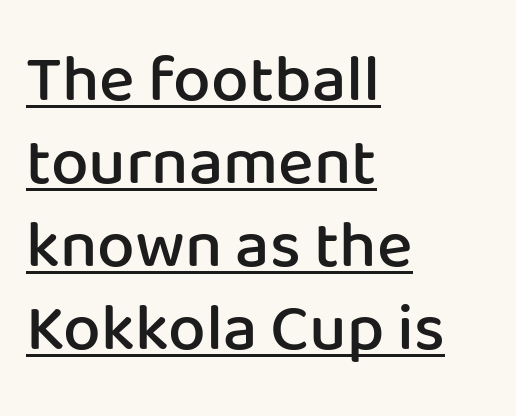
The image shows 67 px semibold sans-serif type, upright; set left-aligned, line spacing 1.24x, normal letter spacing, underlined; low stroke contrast and a medium x-height.
